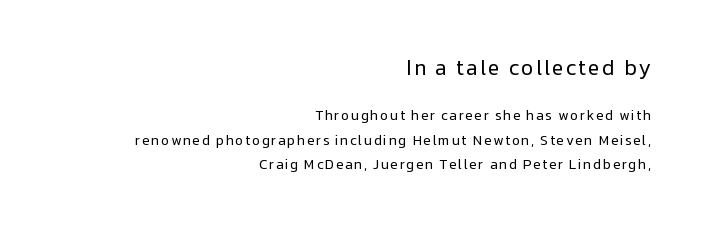
{"italic": "no", "bold": "no", "underline": "no", "align": "right", "line_spacing_ratio": 1.74, "larger_block": "first", "size_ratio": 1.5, "glyph_px": 21}
